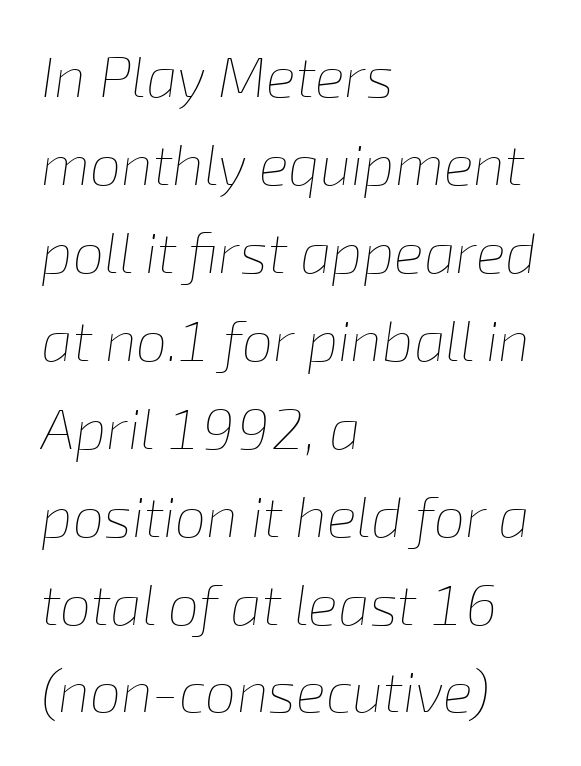
The image shows 56 px thin type, italic (leaning right); set left-aligned, normal line spacing (1.57x), normal letter spacing, not underlined; low stroke contrast and a medium x-height.
